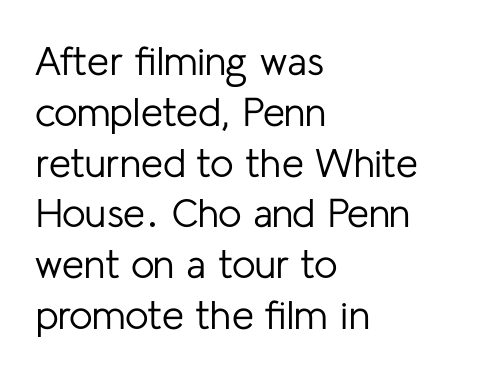
The image shows 40 px regular-weight sans-serif type, upright; set left-aligned, normal line spacing (1.27x), normal letter spacing, not underlined; low stroke contrast and a medium x-height.
